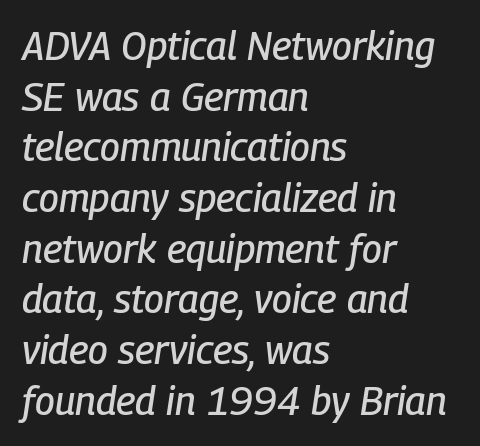
{"italic": "yes", "lean": "right", "slant_degrees": 9, "width": "condensed", "stroke_contrast": "low", "x_height": "medium", "monospaced": "no", "underline": "no", "align": "left", "line_spacing": "normal", "line_spacing_ratio": 1.3, "letter_spacing": "normal", "letter_spacing_em": 0.0, "glyph_px": 39}
